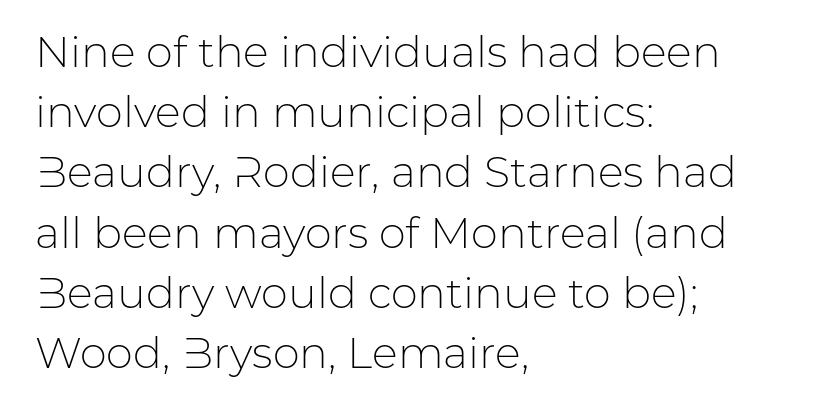
Q: Is the text bold? A: No.
Q: Is the text italic (slanted)? A: No, it is upright.
Q: Is the typeface a serif or a sans-serif typeface? A: Sans-serif.
Q: Is the text underlined? A: No.
Q: How is the paragraph aligned? A: Left-aligned.
Q: Is the spacing between letters normal or unusually wide? A: Normal.
Q: Is the spacing between lines tight, normal or loose? A: Normal.
Q: Width (condensed, normal, or wide)? A: Normal.
Q: Stroke contrast? A: Low.
Q: x-height? A: Medium.
Q: Monospaced? A: No.
